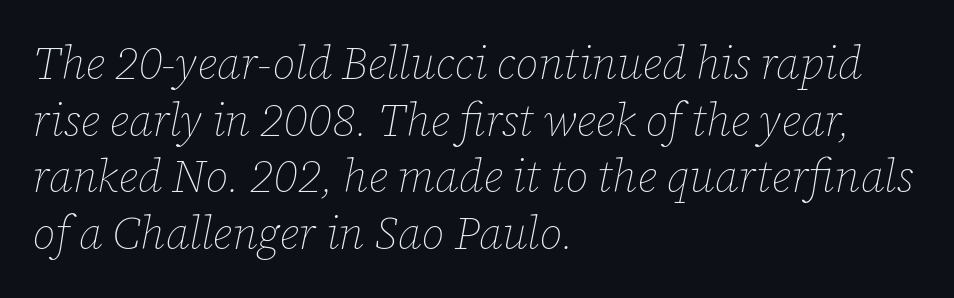
The image shows 45 px thin type, italic (leaning right); set left-aligned, normal line spacing (1.26x), normal letter spacing, not underlined; low stroke contrast and a medium x-height.
